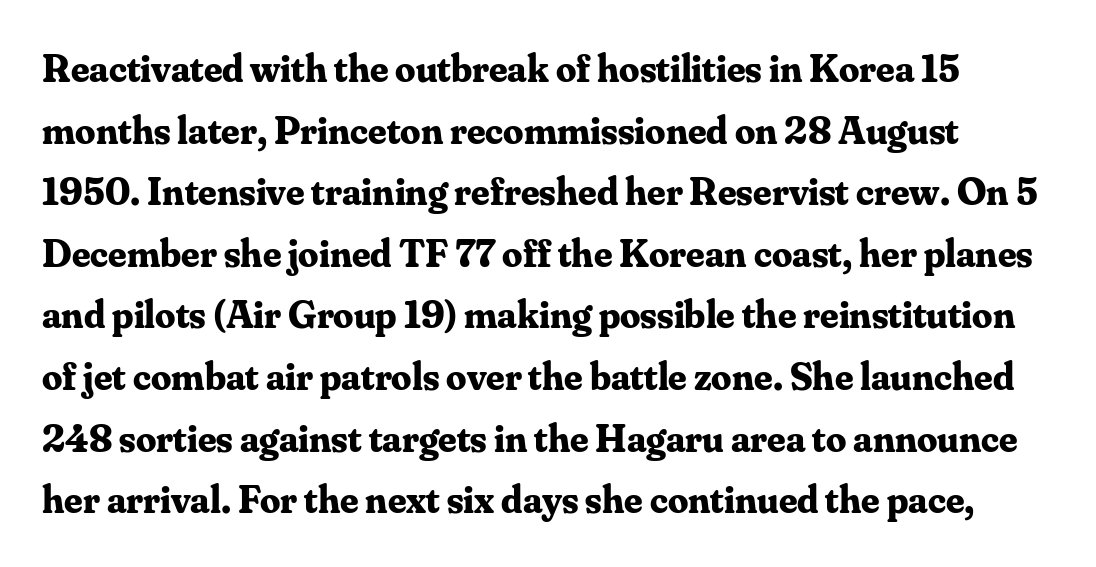
The image shows 40 px bold serif type, upright; set normal line spacing (1.54x), normal letter spacing, not underlined; medium stroke contrast and a small x-height.
